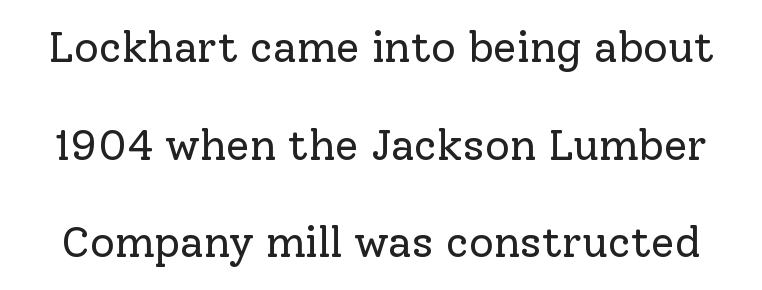
{"serif": "yes", "italic": "no", "bold": "no", "weight": "regular", "width": "normal", "stroke_contrast": "low", "x_height": "medium", "monospaced": "no", "underline": "no", "line_spacing": "loose", "line_spacing_ratio": 2.27, "letter_spacing": "normal", "letter_spacing_em": 0.0, "glyph_px": 43}
